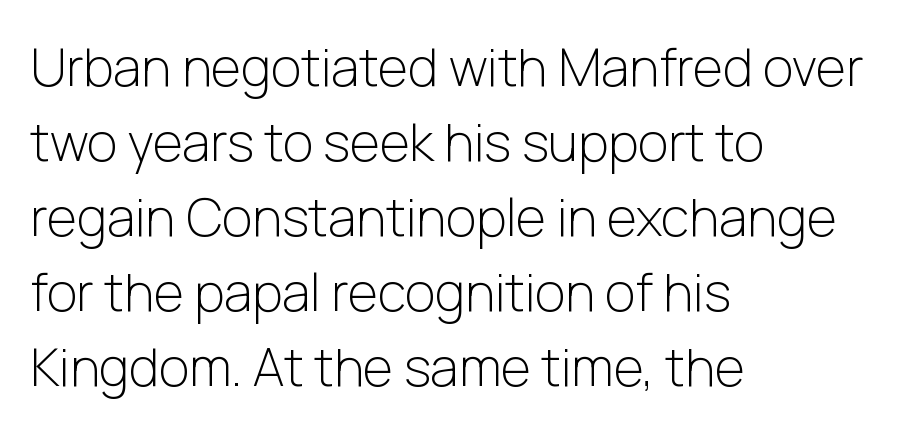
Look at the tracking — it's just the regular setting, nothing added. Italic: no, the glyphs are upright roman. A student would call this left alignment; a typographer would say flush left, rag right. Lines of text with bare space underneath. Is there much room between lines? A standard amount, neither cramped nor airy.
